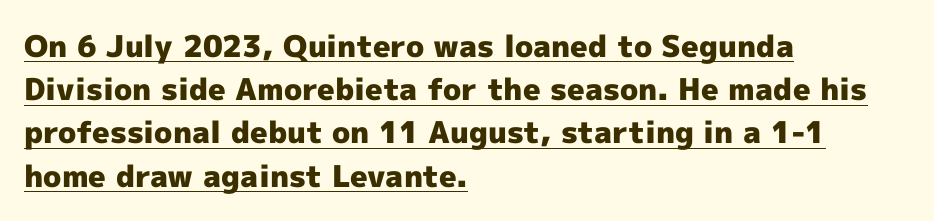
Quick note: interline space is typical. Caption: bold face, heavy strokes. The lettering stays uniformly vertical, giving the passage a roman look. A student would call this left alignment; a typographer would say flush left, rag right. Honestly, the underline is the first thing you notice here. The passage shown is typed in a proportional face where columns would drift.
